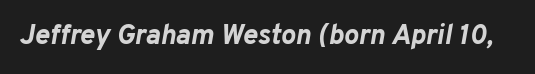
Q: Is the text bold? A: Yes.
Q: Is the text italic (slanted)? A: Yes, it leans right by about 10 degrees.
Q: Is the text underlined? A: No.
Q: Is the spacing between letters normal or unusually wide? A: Normal.
Q: Width (condensed, normal, or wide)? A: Normal.
Q: Stroke contrast? A: Low.
Q: x-height? A: Medium.
Q: Monospaced? A: No.
